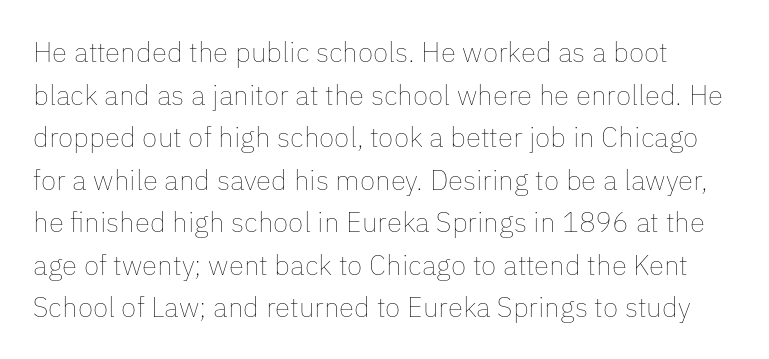
The image shows 28 px thin type, upright; set normal line spacing (1.52x), normal letter spacing, not underlined; low stroke contrast and a medium x-height.
